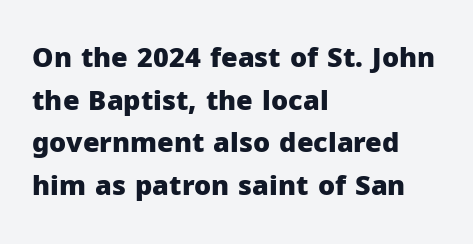
Q: Is the text bold? A: Yes.
Q: Is the text italic (slanted)? A: No, it is upright.
Q: Is the text underlined? A: No.
Q: How is the paragraph aligned? A: Left-aligned.
Q: Is the spacing between letters normal or unusually wide? A: Normal.
Q: Is the spacing between lines tight, normal or loose? A: Normal.
